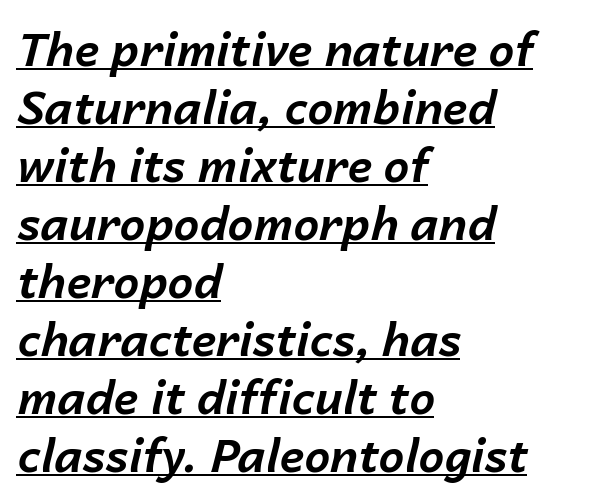
Q: Is the text bold? A: Yes.
Q: Is the text italic (slanted)? A: Yes, it leans right by about 14 degrees.
Q: Is the text underlined? A: Yes.
Q: How is the paragraph aligned? A: Left-aligned.
Q: Is the spacing between letters normal or unusually wide? A: Normal.
Q: Is the spacing between lines tight, normal or loose? A: Normal.
Q: Width (condensed, normal, or wide)? A: Normal.
Q: Stroke contrast? A: Low.
Q: x-height? A: Medium.
Q: Monospaced? A: No.
